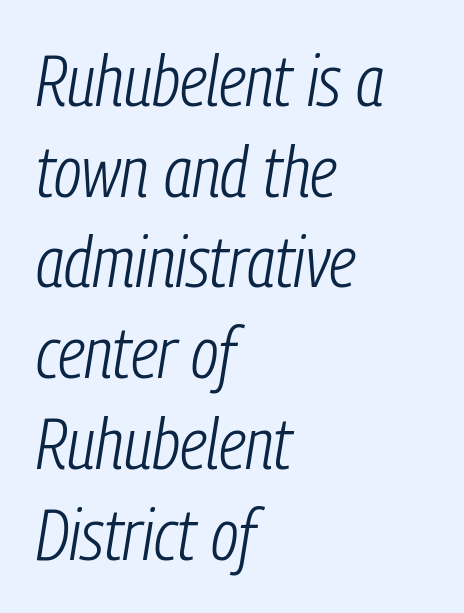
Q: Is the text bold? A: No.
Q: Is the text italic (slanted)? A: Yes, it leans right by about 9 degrees.
Q: Is the text underlined? A: No.
Q: How is the paragraph aligned? A: Left-aligned.
Q: Is the spacing between letters normal or unusually wide? A: Normal.
Q: Is the spacing between lines tight, normal or loose? A: Normal.
Q: Width (condensed, normal, or wide)? A: Condensed.
Q: Stroke contrast? A: Low.
Q: x-height? A: Medium.
Q: Monospaced? A: No.
